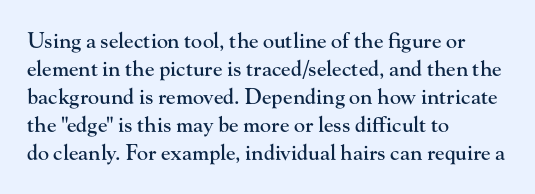
Q: Is the text italic (slanted)? A: No, it is upright.
Q: Is the text underlined? A: No.
Q: How is the paragraph aligned? A: Left-aligned.
Q: Is the spacing between letters normal or unusually wide? A: Normal.
Q: Is the spacing between lines tight, normal or loose? A: Normal.
